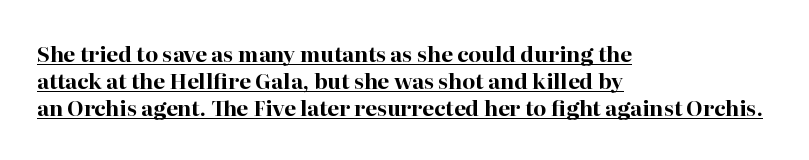
In CSS terms this would be text-align: left. These characters rest on top of a visible drawn line. Vertical spacing — default. Italic: no, the glyphs are upright roman. This is heavy type, rendered in bold. The rendering keeps characters at their native spacing.
